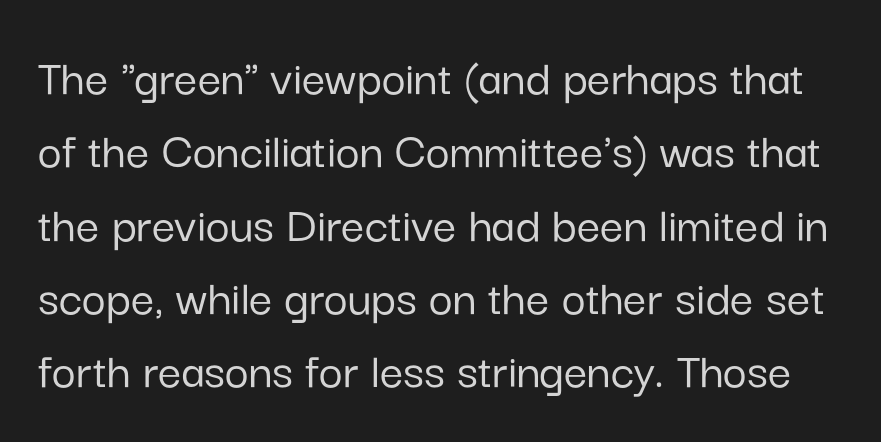
Q: Is the text italic (slanted)? A: No, it is upright.
Q: Is the typeface a serif or a sans-serif typeface? A: Sans-serif.
Q: Is the text underlined? A: No.
Q: Is the spacing between letters normal or unusually wide? A: Normal.
Q: Is the spacing between lines tight, normal or loose? A: Normal.
Q: Width (condensed, normal, or wide)? A: Normal.
Q: Stroke contrast? A: Low.
Q: x-height? A: Medium.
Q: Monospaced? A: No.
